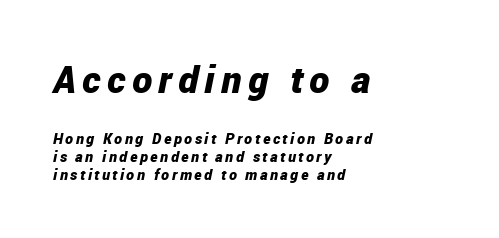
Note the varied advance widths — an 'i' is clearly narrower than an 'm'. Whoever set this made the first block the dominant, larger element. The rendering uses a bold face; every stroke is thick and dark. The words here are not underlined. One-word summary of the alignment: left.
